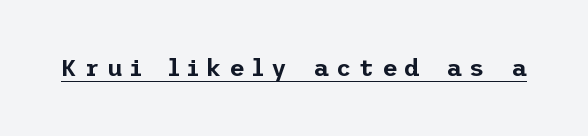
The image shows 24 px text type, upright; set unusually wide letter spacing (+0.3 em), underlined.
